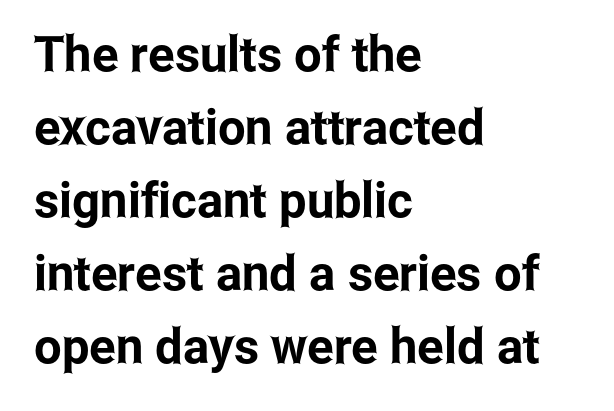
{"serif": "no", "italic": "no", "width": "condensed", "stroke_contrast": "low", "x_height": "medium", "monospaced": "no", "underline": "no", "align": "left", "line_spacing": "normal", "line_spacing_ratio": 1.49, "letter_spacing": "normal", "letter_spacing_em": 0.0, "glyph_px": 49}
